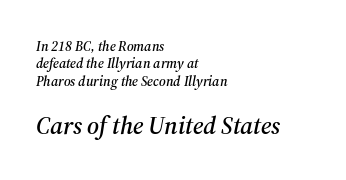
{"italic": "yes", "lean": "right", "slant_degrees": 12, "underline": "no", "align": "left", "line_spacing_ratio": 1.24, "letter_spacing": "normal", "letter_spacing_em": 0.0, "larger_block": "second", "size_ratio": 1.79, "glyph_px": 25}
